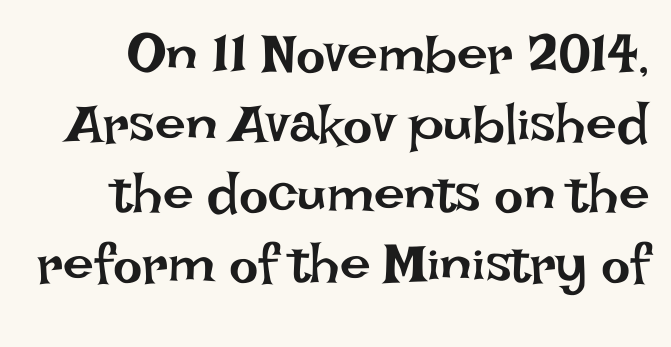
Q: Is the text bold? A: No.
Q: Is the text italic (slanted)? A: No, it is upright.
Q: Is the text underlined? A: No.
Q: Is the spacing between letters normal or unusually wide? A: Normal.
Q: Is the spacing between lines tight, normal or loose? A: Normal.
Q: Width (condensed, normal, or wide)? A: Normal.
Q: Stroke contrast? A: Low.
Q: x-height? A: Large.
Q: Monospaced? A: No.
